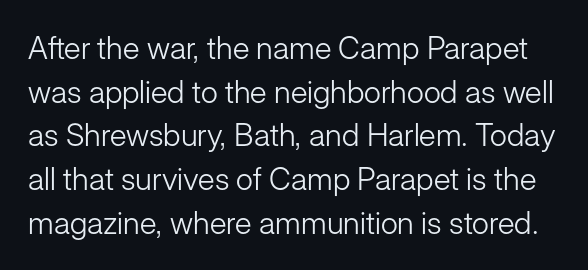
Q: Is the text bold? A: No.
Q: Is the text italic (slanted)? A: No, it is upright.
Q: Is the typeface a serif or a sans-serif typeface? A: Sans-serif.
Q: Is the text underlined? A: No.
Q: Is the spacing between letters normal or unusually wide? A: Normal.
Q: Is the spacing between lines tight, normal or loose? A: Normal.
Q: Width (condensed, normal, or wide)? A: Normal.
Q: Stroke contrast? A: Low.
Q: x-height? A: Medium.
Q: Monospaced? A: No.
